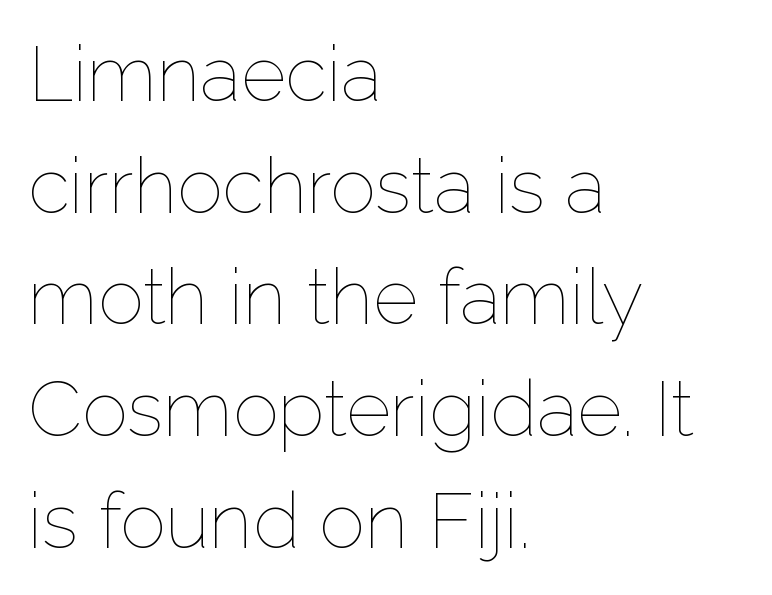
A typesetter would call this zero additional tracking. A student would call this left alignment; a typographer would say flush left, rag right. Underline: absent. The letters look calm and open, with moderate or lighter stems. Horizontal bands of white between lines are of average thickness.
